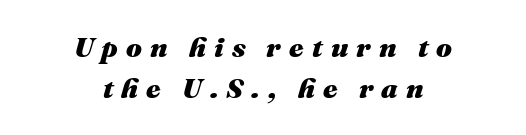
Horizontal alignment here is central, giving a formal, balanced look. You can tell it's italic because the verticals aren't actually vertical. Think of a printed novel: that variable character pitch is what you see here. Between one letter and the next there's a generous, obvious gap. The passage shown stacks its lines at a standard gap. These words are printed bold, with thick strokes throughout.
